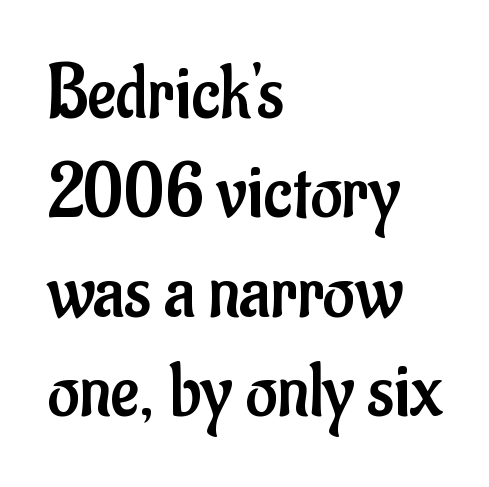
The image shows 77 px regular-weight, condensed sans-serif type, upright; set left-aligned, normal line spacing (1.29x), normal letter spacing, not underlined; low stroke contrast and a small x-height.
